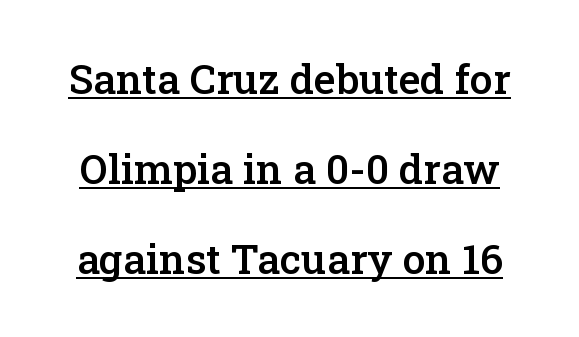
Q: Is the text bold? A: Semi-bold.
Q: Is the text italic (slanted)? A: No, it is upright.
Q: Is the typeface a serif or a sans-serif typeface? A: Serif.
Q: Is the text underlined? A: Yes.
Q: Is the spacing between letters normal or unusually wide? A: Normal.
Q: Is the spacing between lines tight, normal or loose? A: Loose.
Q: Width (condensed, normal, or wide)? A: Normal.
Q: Stroke contrast? A: Low.
Q: x-height? A: Medium.
Q: Monospaced? A: No.
